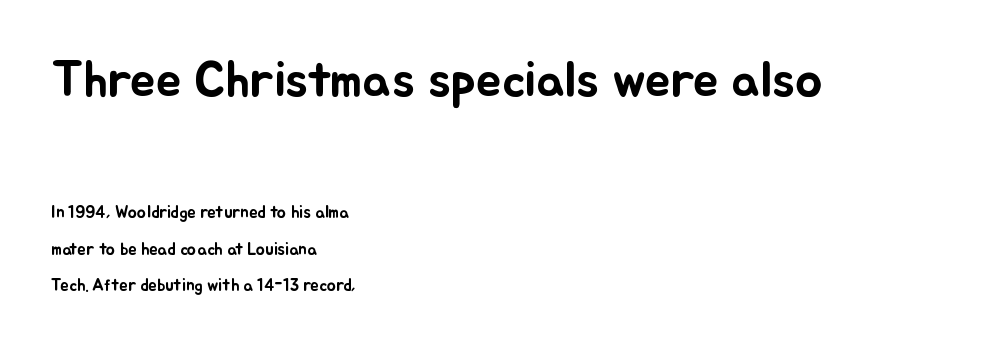
{"italic": "no", "width": "normal", "stroke_contrast": "low", "x_height": "small", "monospaced": "no", "underline": "no", "align": "left", "line_spacing": "loose", "line_spacing_ratio": 2.16, "letter_spacing": "normal", "letter_spacing_em": 0.0, "larger_block": "first", "size_ratio": 3.0, "glyph_px": 51}
